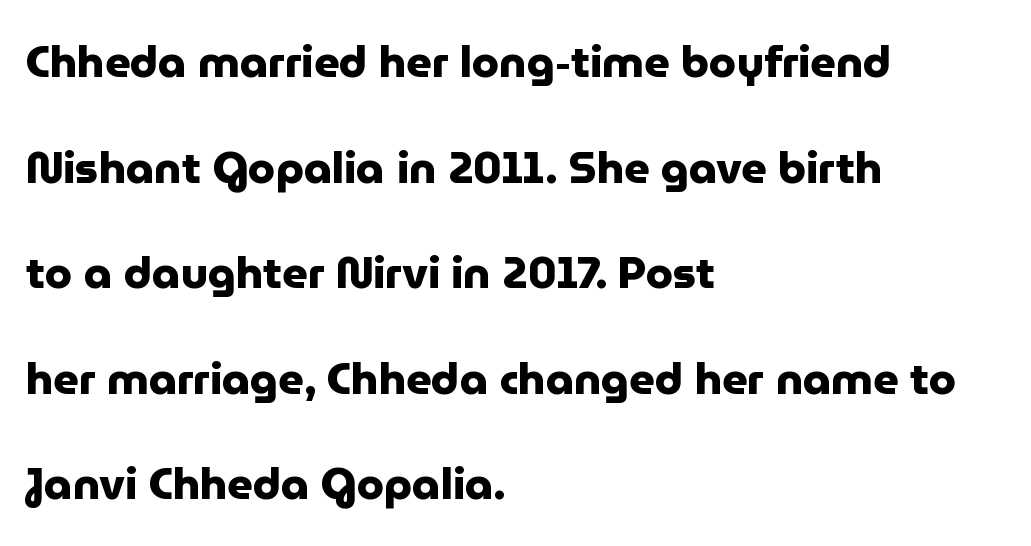
Q: Is the text bold? A: Yes.
Q: Is the text italic (slanted)? A: No, it is upright.
Q: Is the typeface a serif or a sans-serif typeface? A: Sans-serif.
Q: Is the text underlined? A: No.
Q: How is the paragraph aligned? A: Left-aligned.
Q: Is the spacing between letters normal or unusually wide? A: Normal.
Q: Is the spacing between lines tight, normal or loose? A: Loose.
Q: Width (condensed, normal, or wide)? A: Normal.
Q: Stroke contrast? A: Low.
Q: x-height? A: Medium.
Q: Monospaced? A: No.
